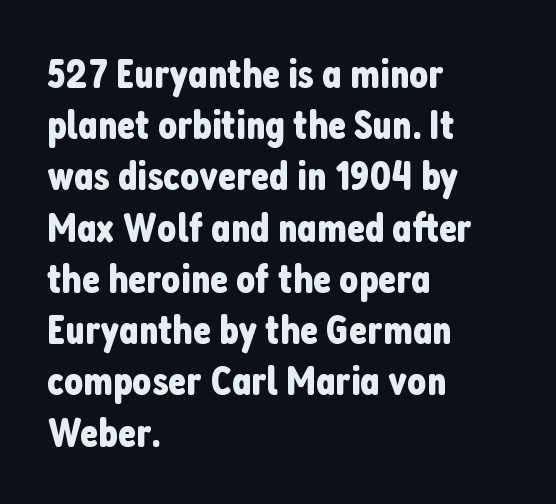
Here the designer chose a conventional face with non-uniform glyph widths. The gap between lines stays unmarked. Unlike italic type, these characters show no tilt at all. The face used here is rendered with its standard letterfit. Type style note: lacks serifs.
